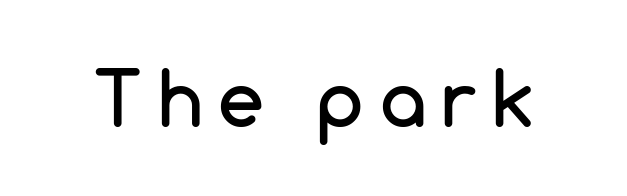
Q: Is the text italic (slanted)? A: No, it is upright.
Q: Is the typeface a serif or a sans-serif typeface? A: Sans-serif.
Q: Is the text underlined? A: No.
Q: Is the spacing between letters normal or unusually wide? A: Unusually wide.
Q: Width (condensed, normal, or wide)? A: Normal.
Q: Stroke contrast? A: Low.
Q: x-height? A: Medium.
Q: Monospaced? A: No.
